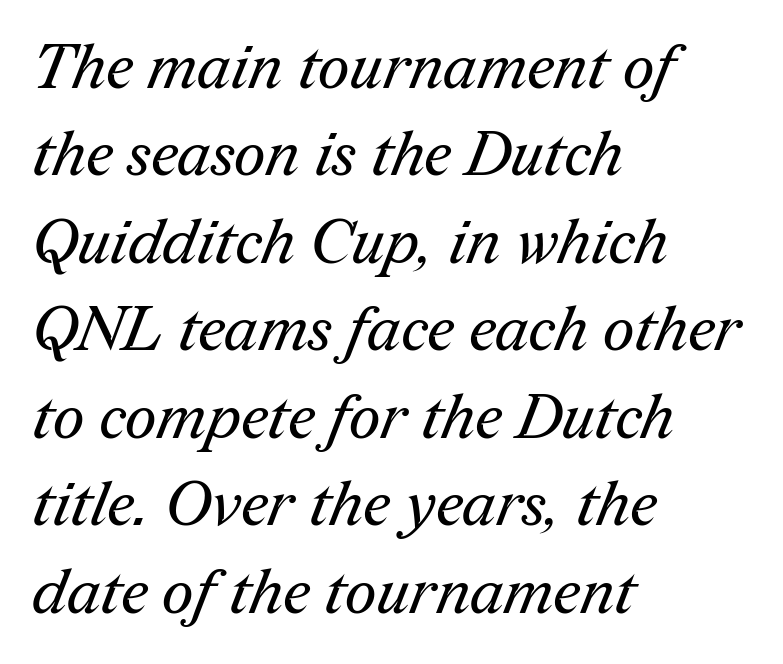
{"serif": "yes", "bold": "no", "weight": "regular", "width": "normal", "stroke_contrast": "medium", "x_height": "medium", "monospaced": "no", "underline": "no", "align": "left", "line_spacing": "normal", "line_spacing_ratio": 1.41, "letter_spacing": "normal", "letter_spacing_em": 0.0, "glyph_px": 62}
